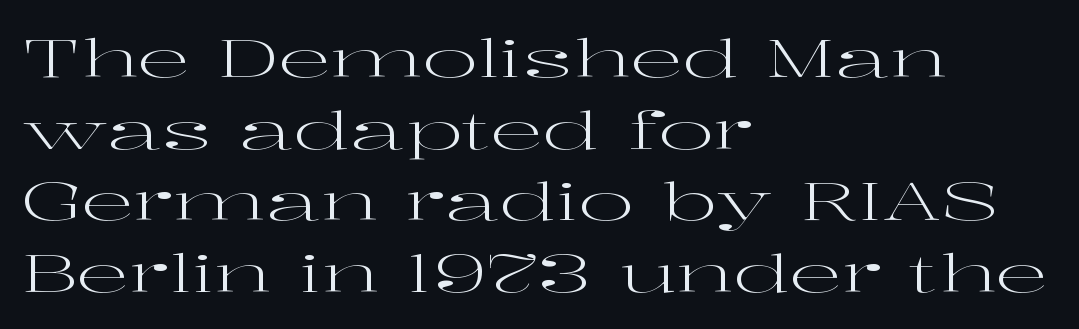
The passage shown has conventional tracking throughout. The strokes carry an ordinary text weight at most. The ragged edge is on the right, which tells us the setting is flush left. Vertically, the passage feels balanced, rows spaced as you'd expect. You can tell it's not italic because the verticals are truly vertical.
